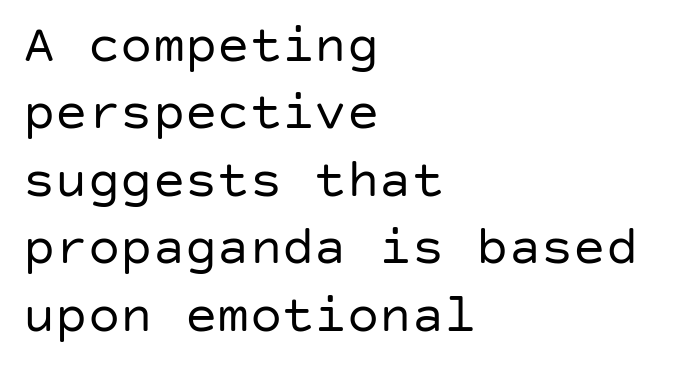
The image shows 54 px regular-weight sans-serif type, upright; set left-aligned, normal line spacing (1.25x), normal letter spacing, not underlined; low stroke contrast and a large x-height.
